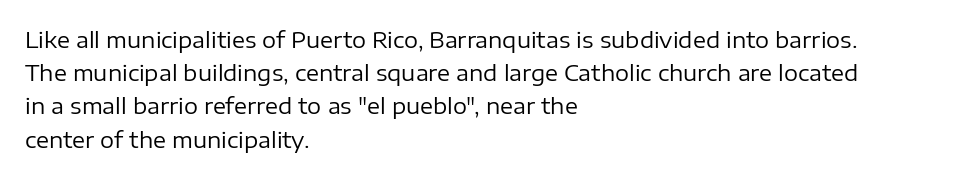
Tall strokes in this sample are plumb rather than angled. Weight: regular or lighter. Tracking value appears to be zero — textbook default spacing. The passage shown stacks its lines at a standard gap. The lines in this sample share a left origin and differ only in where they stop. Anything drawn beneath the words? Only blank space.
